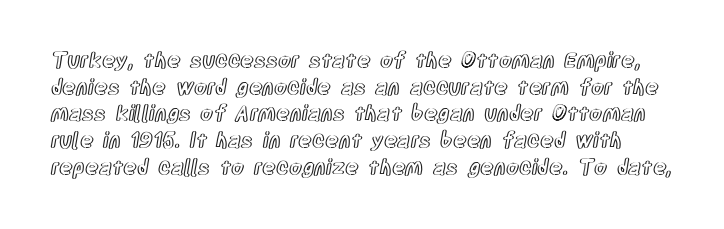
Q: Is the text italic (slanted)? A: Yes.
Q: Is the text underlined? A: No.
Q: Is the spacing between letters normal or unusually wide? A: Normal.
Q: Is the spacing between lines tight, normal or loose? A: Normal.
